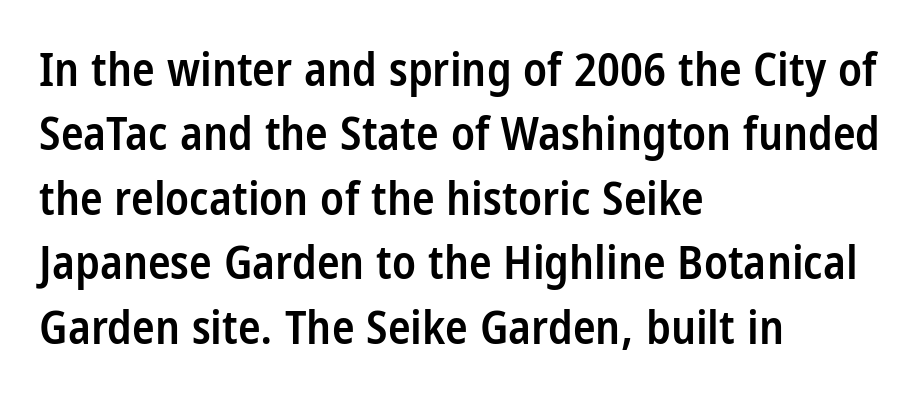
The image shows 47 px semibold, condensed sans-serif type, upright; set left-aligned, normal line spacing (1.37x), normal letter spacing, not underlined; low stroke contrast and a large x-height.
